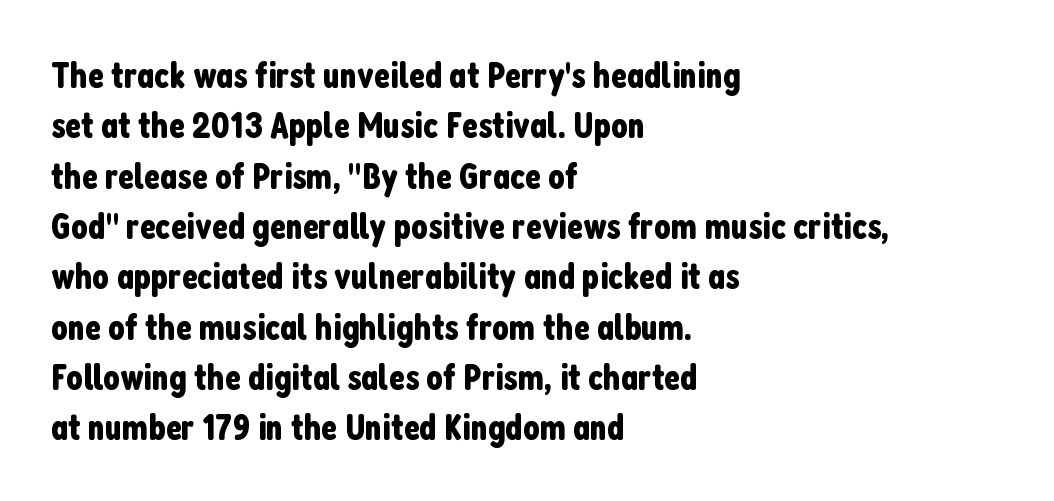
The image shows 37 px condensed sans-serif type, upright; set left-aligned, normal line spacing (1.36x), normal letter spacing, not underlined; low stroke contrast and a medium x-height.
